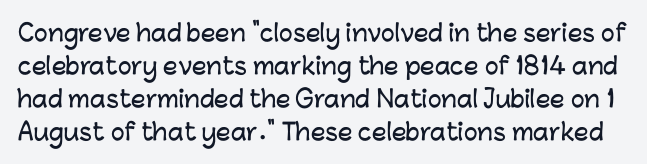
The gap between lines stays unmarked. Students, note that the glyphs here touch the page at normal intervals. In terms of posture, this sample is upright. A normal amount of white space separates one row of letters from the next.
